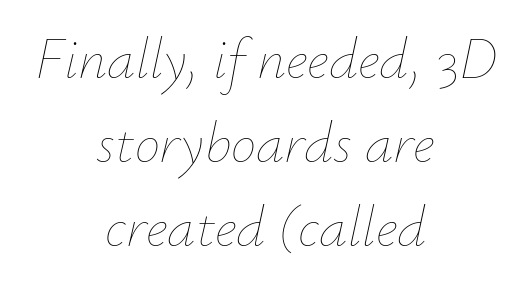
{"italic": "yes", "lean": "right", "slant_degrees": 12, "bold": "no", "weight": "thin", "width": "normal", "stroke_contrast": "low", "x_height": "small", "monospaced": "no", "underline": "no", "align": "center", "line_spacing": "normal", "line_spacing_ratio": 1.47, "letter_spacing": "normal", "letter_spacing_em": 0.0, "glyph_px": 57}
